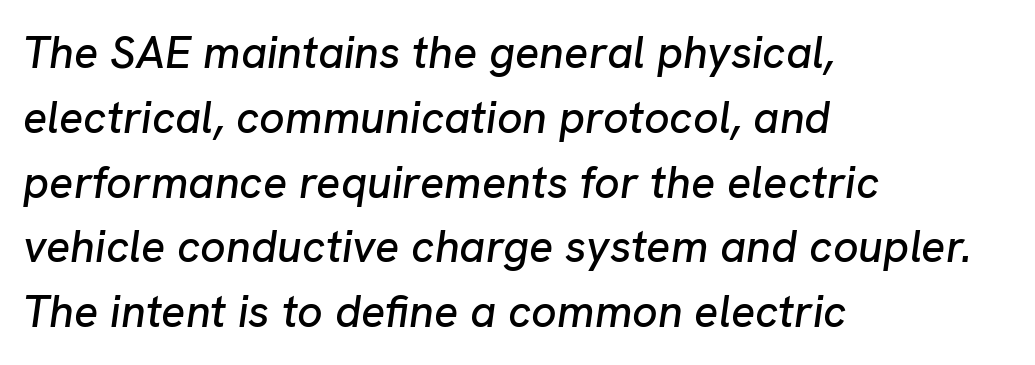
The image shows 45 px text type, italic (leaning right); set left-aligned, normal line spacing (1.44x), normal letter spacing, not underlined; low stroke contrast and a medium x-height.
